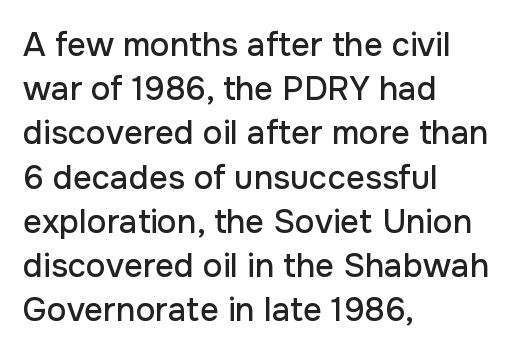
Q: Is the text italic (slanted)? A: No, it is upright.
Q: Is the typeface a serif or a sans-serif typeface? A: Sans-serif.
Q: Is the text underlined? A: No.
Q: How is the paragraph aligned? A: Left-aligned.
Q: Is the spacing between letters normal or unusually wide? A: Normal.
Q: Is the spacing between lines tight, normal or loose? A: Normal.
Q: Width (condensed, normal, or wide)? A: Normal.
Q: Stroke contrast? A: Low.
Q: x-height? A: Medium.
Q: Monospaced? A: No.
